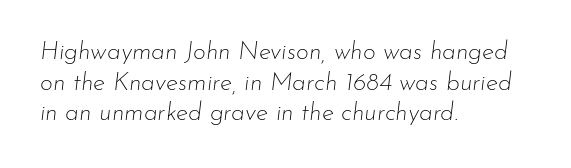
Tracking here is standard; glyphs follow each other at the usual distance. Each line starts at the same left margin while the right side varies. Italic? Definitely — the glyphs are oblique. The space beneath each line is pristine and unruled. Each stroke keeps to a modest, everyday thickness or less.
